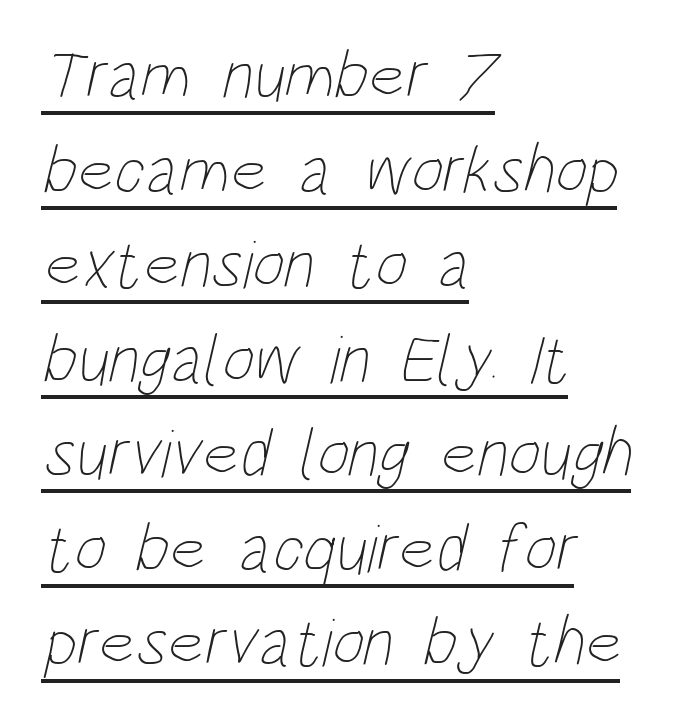
{"bold": "no", "weight": "thin", "width": "condensed", "stroke_contrast": "low", "x_height": "large", "monospaced": "no", "underline": "yes", "align": "left", "line_spacing": "normal", "line_spacing_ratio": 1.37, "letter_spacing": "normal", "letter_spacing_em": 0.0, "glyph_px": 69}
